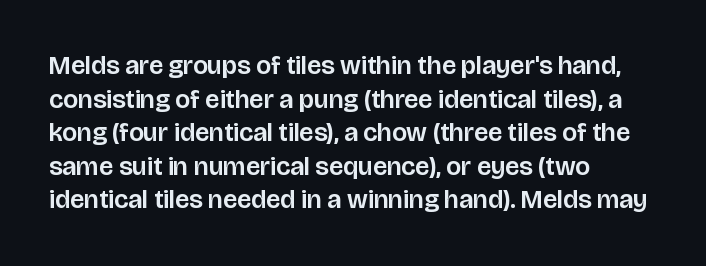
{"italic": "no", "underline": "no", "align": "left", "line_spacing": "normal", "line_spacing_ratio": 1.29, "letter_spacing": "normal", "letter_spacing_em": 0.0, "glyph_px": 26}
